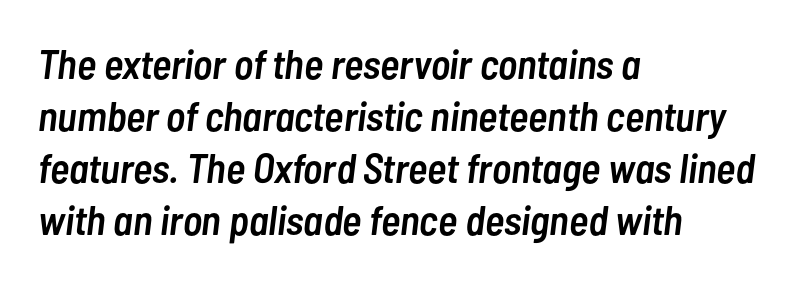
In terms of letterspacing, this is plain default setting. This sample keeps an unexceptional amount of space between lines. In CSS terms this would be text-align: left. This sample uses an oblique cut, with every glyph tilted off the vertical.
